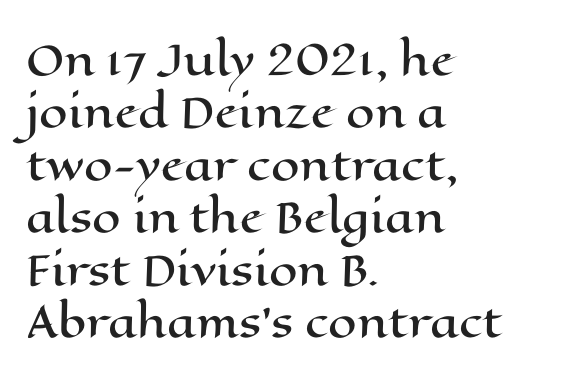
Q: Is the text italic (slanted)? A: No, it is upright.
Q: Is the text underlined? A: No.
Q: How is the paragraph aligned? A: Left-aligned.
Q: Is the spacing between letters normal or unusually wide? A: Normal.
Q: Is the spacing between lines tight, normal or loose? A: Normal.
Q: Width (condensed, normal, or wide)? A: Wide.
Q: Stroke contrast? A: High.
Q: x-height? A: Medium.
Q: Monospaced? A: No.
